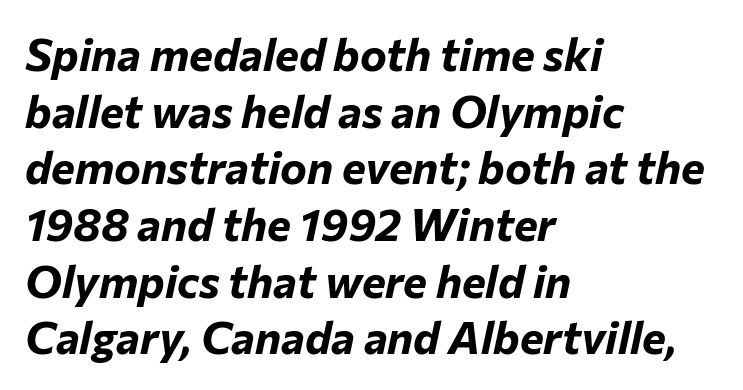
Regarding leading, the lines here are spaced in the standard way. An italicized treatment has been applied to the whole sample. This rendering leaves character spacing at its baseline value. Stroke thickness is high; the sample reads as a true bold. The setting favours the left margin, as ordinary paragraphs usually do.
